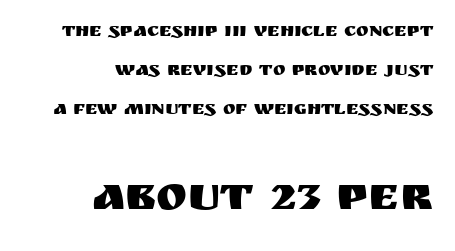
{"serif": "no", "italic": "no", "width": "normal", "stroke_contrast": "medium", "x_height": "large", "monospaced": "no", "underline": "no", "align": "right", "line_spacing": "loose", "line_spacing_ratio": 2.05, "letter_spacing": "normal", "letter_spacing_em": 0.0, "larger_block": "second", "size_ratio": 2.47, "glyph_px": 47}
